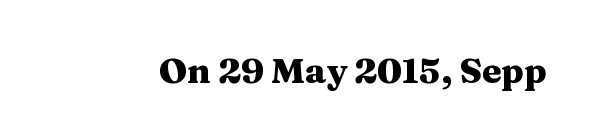
The image shows 35 px heavy, wide serif type, upright; set normal letter spacing, not underlined; medium stroke contrast and a medium x-height.
